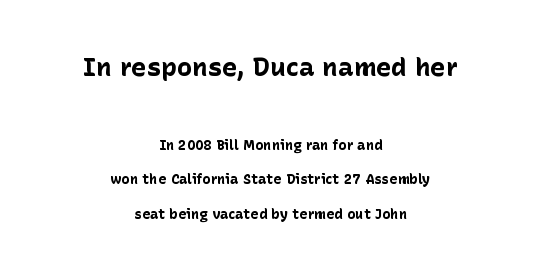
The image shows 26 px bold type, upright; set centered, loose line spacing (2.46x), normal letter spacing, not underlined; the first (top) block is 1.86x larger.
